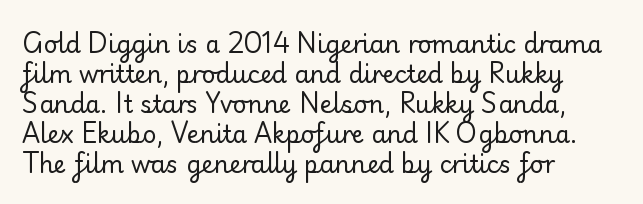
{"italic": "no", "bold": "no", "underline": "no", "align": "left", "line_spacing": "normal", "line_spacing_ratio": 1.25, "letter_spacing": "normal", "letter_spacing_em": 0.0, "glyph_px": 24}
